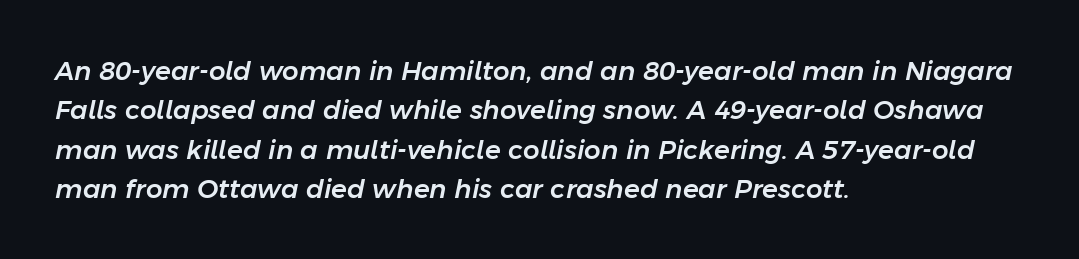
Casual observation: everything's shoved over to the left. The type is set solid horizontally, with unmodified tracking. Check under the words: just untouched page. This sample uses an oblique cut, with every glyph tilted off the vertical.
